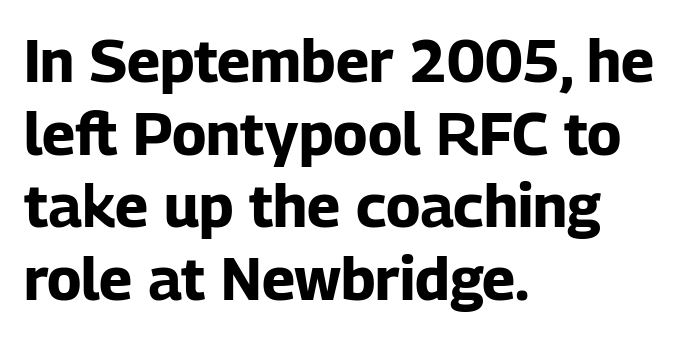
The image shows 59 px bold sans-serif type, upright; set left-aligned, line spacing 1.23x, normal letter spacing, not underlined; low stroke contrast and a medium x-height.
